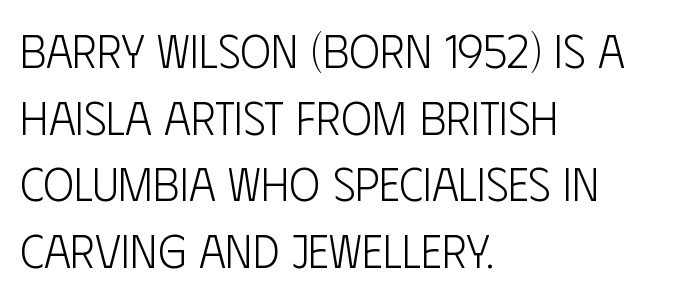
Q: Is the text bold? A: No.
Q: Is the text italic (slanted)? A: No, it is upright.
Q: Is the typeface a serif or a sans-serif typeface? A: Sans-serif.
Q: Is the text underlined? A: No.
Q: How is the paragraph aligned? A: Left-aligned.
Q: Is the spacing between letters normal or unusually wide? A: Normal.
Q: Is the spacing between lines tight, normal or loose? A: Normal.
Q: Width (condensed, normal, or wide)? A: Condensed.
Q: Stroke contrast? A: Low.
Q: x-height? A: Large.
Q: Monospaced? A: No.
